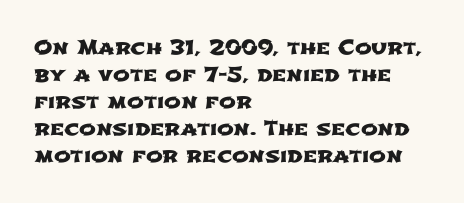
Q: Is the text underlined? A: No.
Q: How is the paragraph aligned? A: Left-aligned.
Q: Is the spacing between letters normal or unusually wide? A: Normal.
Q: Is the spacing between lines tight, normal or loose? A: Normal.
